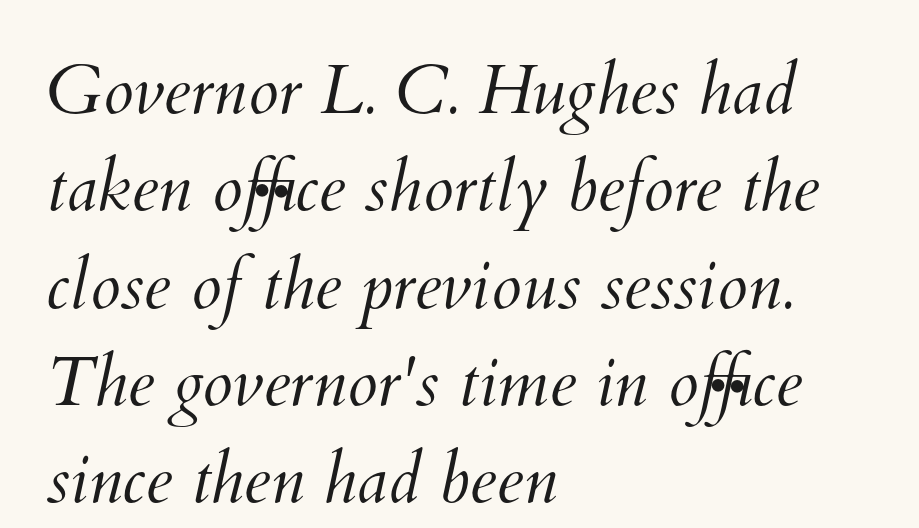
The designer left line spacing at the default. Lines of text with bare space underneath. No extra ink here — the face is not bold. Line starts are locked; line ends wander. Varying glyph widths throughout — classic text-font behaviour. The passage shown has conventional tracking throughout.
